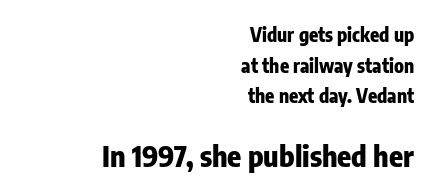
Q: Is the text bold? A: Yes.
Q: Is the text italic (slanted)? A: No, it is upright.
Q: Is the typeface a serif or a sans-serif typeface? A: Sans-serif.
Q: Is the text underlined? A: No.
Q: How is the paragraph aligned? A: Right-aligned.
Q: Is the spacing between letters normal or unusually wide? A: Normal.
Q: Is the spacing between lines tight, normal or loose? A: Normal.
Q: Which block of text is set in a larger size, the first (top) or the second (bottom)? A: The second (bottom) one.
Q: Width (condensed, normal, or wide)? A: Condensed.
Q: Stroke contrast? A: Low.
Q: x-height? A: Medium.
Q: Monospaced? A: No.
